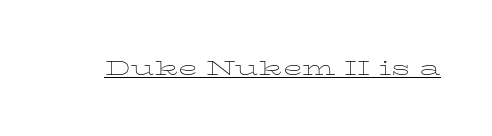
{"italic": "no", "bold": "no", "underline": "yes", "letter_spacing": "normal", "letter_spacing_em": 0.0, "glyph_px": 20}
